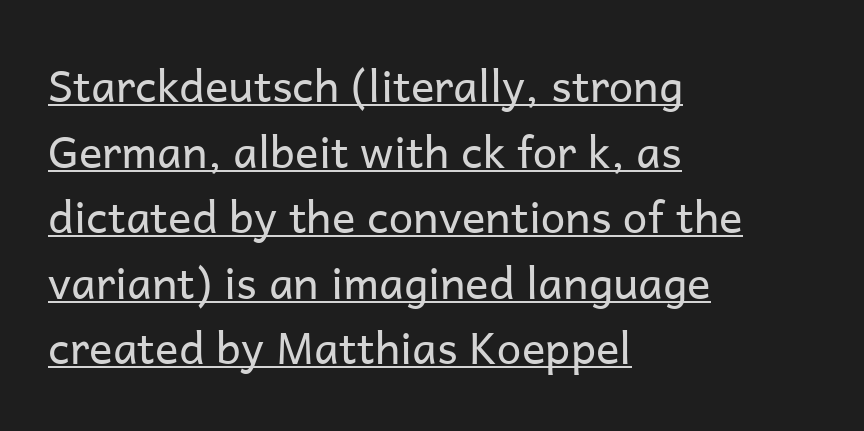
{"serif": "no", "italic": "no", "bold": "no", "weight": "regular", "width": "normal", "stroke_contrast": "low", "x_height": "medium", "monospaced": "no", "underline": "yes", "align": "left", "line_spacing": "normal", "line_spacing_ratio": 1.49, "letter_spacing": "normal", "letter_spacing_em": 0.0, "glyph_px": 44}
